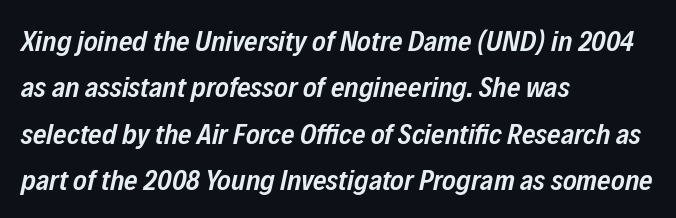
The image shows 29 px semibold, condensed type, italic (leaning right); set left-aligned, normal line spacing (1.6x), normal letter spacing, not underlined; low stroke contrast and a medium x-height.
